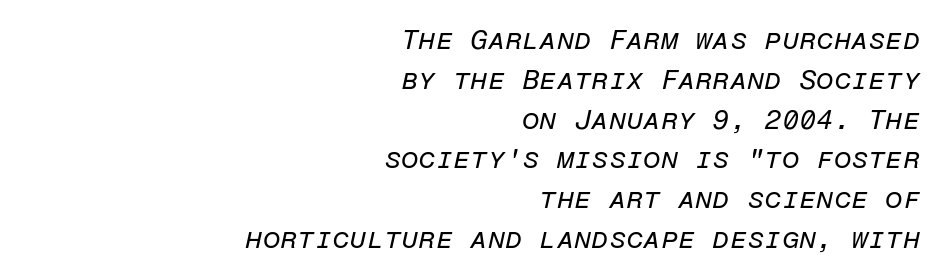
{"italic": "yes", "lean": "right", "slant_degrees": 12, "bold": "no", "weight": "regular", "width": "normal", "stroke_contrast": "low", "x_height": "medium", "monospaced": "yes", "underline": "no", "align": "right", "line_spacing": "normal", "line_spacing_ratio": 1.42, "letter_spacing": "normal", "letter_spacing_em": 0.0, "glyph_px": 28}
